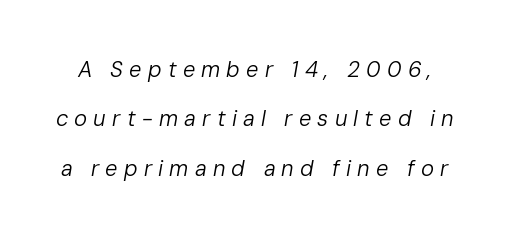
The face used here has a pronounced slope to its letters. Heaviness? Minimal to ordinary, like unemphasized prose. Has an underline been added? It has not. Rows of type keep a wide berth in the vertical direction.
